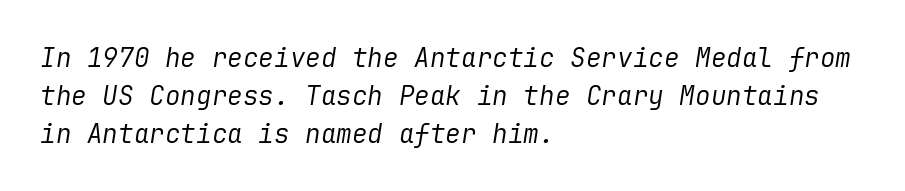
The image shows 26 px text type, italic (leaning right); set left-aligned, normal line spacing (1.46x), normal letter spacing, not underlined.
